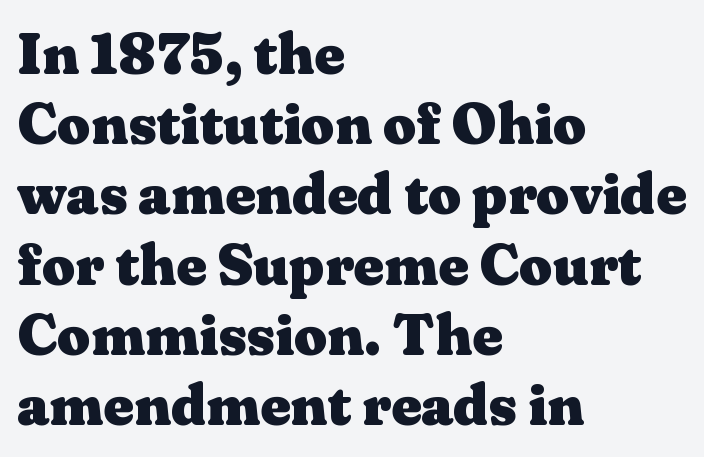
Q: Is the text bold? A: Yes.
Q: Is the text italic (slanted)? A: No, it is upright.
Q: Is the typeface a serif or a sans-serif typeface? A: Serif.
Q: Is the text underlined? A: No.
Q: How is the paragraph aligned? A: Left-aligned.
Q: Is the spacing between letters normal or unusually wide? A: Normal.
Q: Width (condensed, normal, or wide)? A: Wide.
Q: Stroke contrast? A: Medium.
Q: x-height? A: Medium.
Q: Monospaced? A: No.
